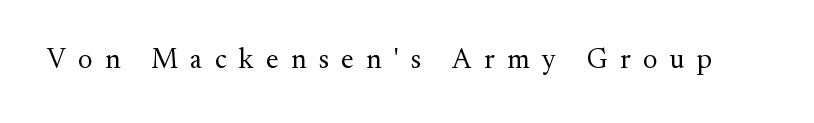
{"serif": "yes", "italic": "no", "bold": "no", "weight": "regular", "width": "normal", "stroke_contrast": "medium", "x_height": "small", "monospaced": "no", "underline": "no", "letter_spacing": "wide", "letter_spacing_em": 0.44, "glyph_px": 28}
